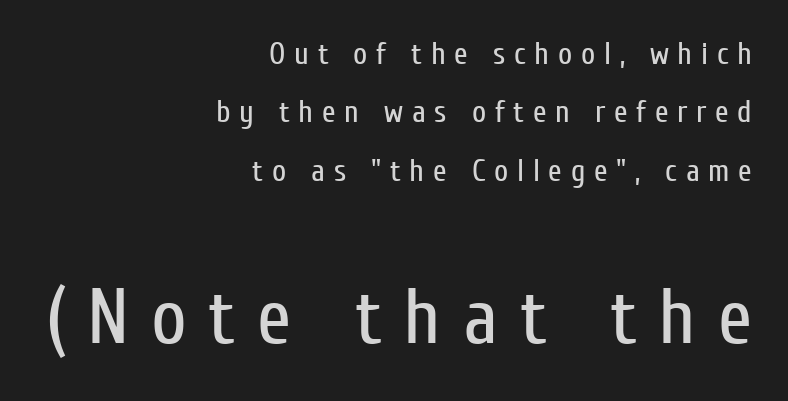
The glyphs are unaccompanied by any horizontal stroke below them. The glyphs in this specimen are sans serif. Notice how the passage keeps a crisp vertical edge on the right only. Think of a printed novel: that variable character pitch is what you see here.
